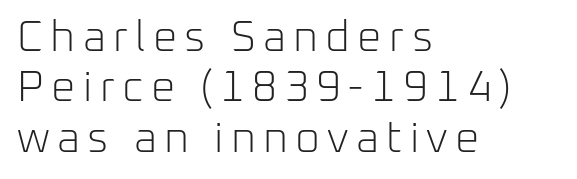
The image shows 43 px light sans-serif type, upright; set left-aligned, line spacing 1.17x, not underlined; low stroke contrast and a medium x-height.
